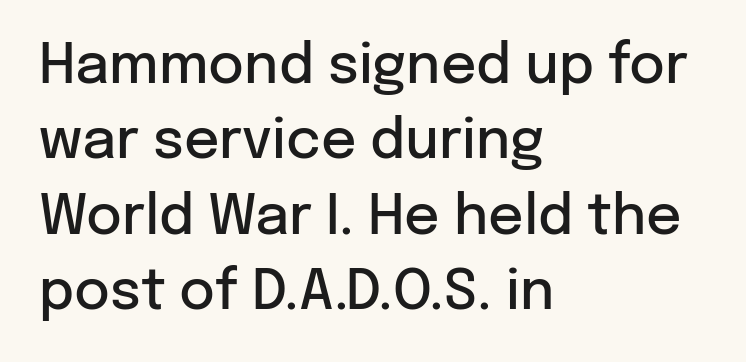
Q: Is the text bold? A: Semi-bold.
Q: Is the text italic (slanted)? A: No, it is upright.
Q: Is the typeface a serif or a sans-serif typeface? A: Sans-serif.
Q: Is the text underlined? A: No.
Q: How is the paragraph aligned? A: Left-aligned.
Q: Is the spacing between letters normal or unusually wide? A: Normal.
Q: Is the spacing between lines tight, normal or loose? A: Normal.
Q: Width (condensed, normal, or wide)? A: Normal.
Q: Stroke contrast? A: Low.
Q: x-height? A: Medium.
Q: Monospaced? A: No.
